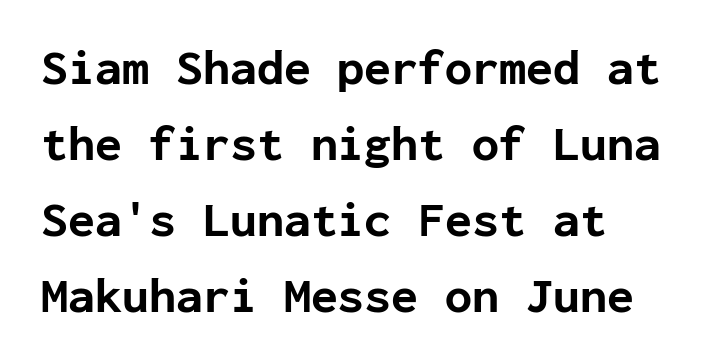
The letters march in equal steps, a hallmark of fixed-pitch type. The compositor pushed each line to the left boundary. A typesetter would mark this as roman, not italic. Each letter's strokes conclude bluntly, with no projecting serifs. As a designer I'd log this as weight 700, bold. The letterforms sit shoulder to shoulder at normal distance.
